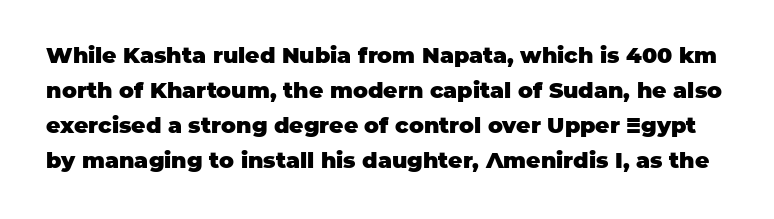
Every character sits straight up, as roman type does. Honestly, the row spacing looks completely unremarkable. Beneath every word, the page is bare. A dark, heavy texture on the line: the type is bold.
